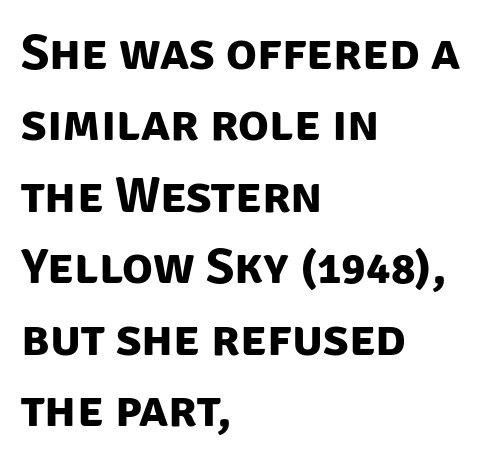
The image shows 51 px bold sans-serif type; set left-aligned, normal line spacing (1.4x), normal letter spacing, not underlined; low stroke contrast and a large x-height.
